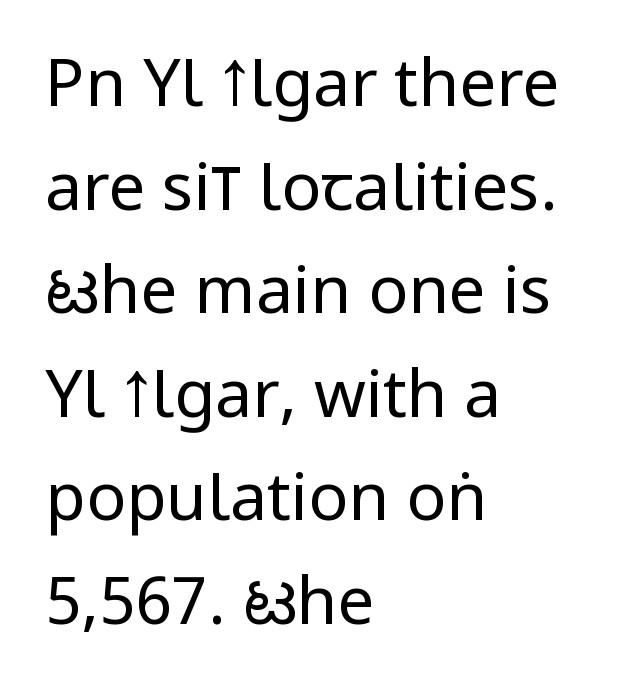
The image shows 66 px regular-weight, condensed sans-serif type, upright; set left-aligned, normal line spacing (1.57x), normal letter spacing, not underlined; low stroke contrast and a large x-height.
